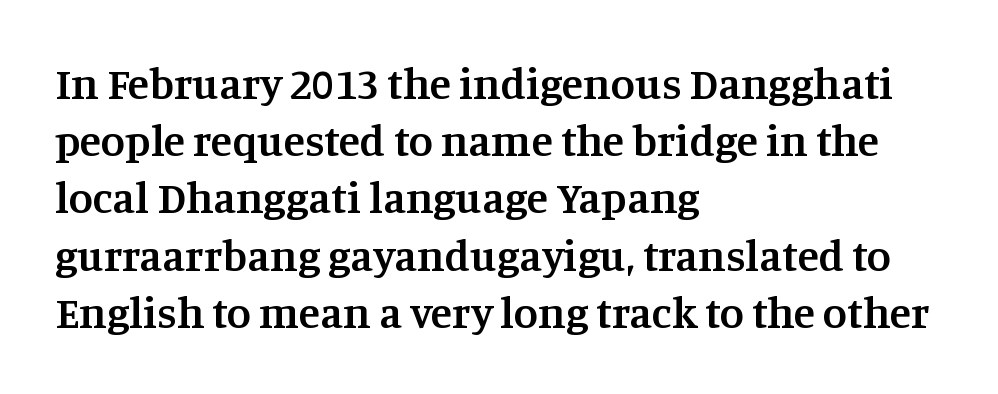
The image shows 44 px semibold serif type, upright; set left-aligned, normal line spacing (1.3x), normal letter spacing, not underlined; medium stroke contrast and a large x-height.
